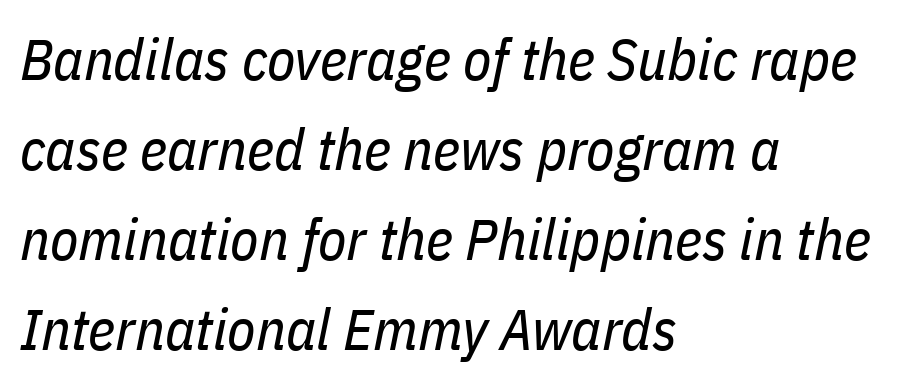
When letters slant like this, we call the style italic. Does the leading feel generous? No, just average. Tracking value appears to be zero — textbook default spacing. The weight would be labelled regular, book, light, or lighter still. The face used here is proportionally spaced, like ordinary book or web type. Alignment: flush left.
